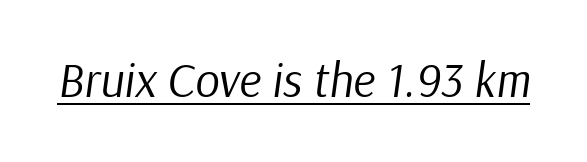
Looking at the ascenders, they clearly lean. On a weight scale, this lands at 450 or below. The face used here is proportionally spaced, like ordinary book or web type. The line texture is even and compact thanks to regular tracking. Underlined type.
